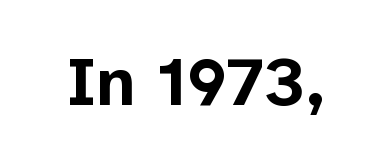
Q: Is the text bold? A: Yes.
Q: Is the text italic (slanted)? A: No, it is upright.
Q: Is the typeface a serif or a sans-serif typeface? A: Sans-serif.
Q: Is the text underlined? A: No.
Q: Is the spacing between letters normal or unusually wide? A: Normal.
Q: Width (condensed, normal, or wide)? A: Normal.
Q: Stroke contrast? A: Low.
Q: x-height? A: Medium.
Q: Monospaced? A: No.
